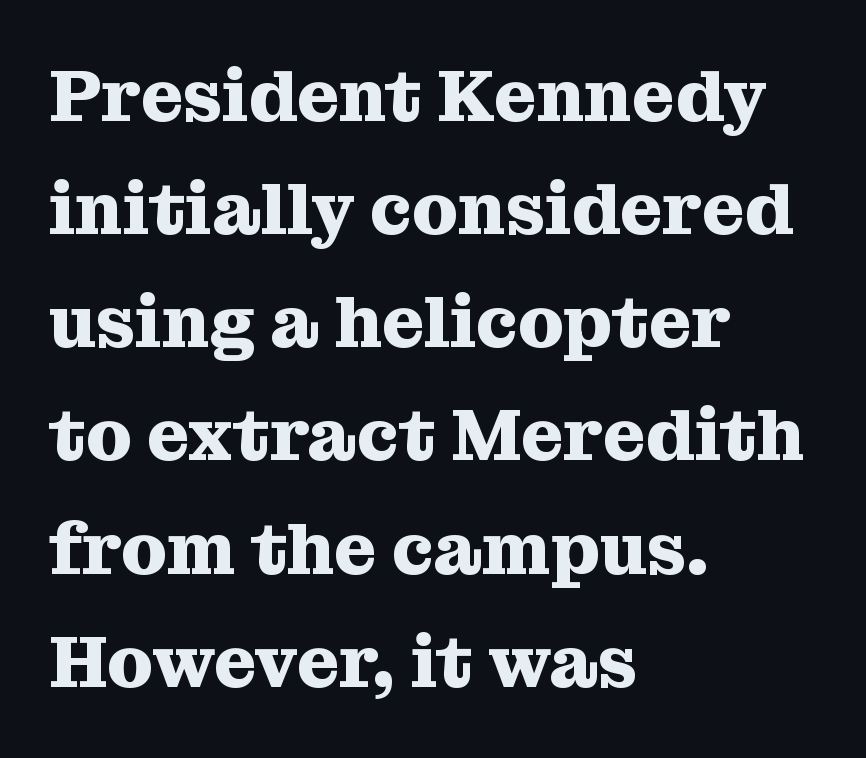
Q: Is the text bold? A: Yes.
Q: Is the text italic (slanted)? A: No, it is upright.
Q: Is the typeface a serif or a sans-serif typeface? A: Serif.
Q: Is the text underlined? A: No.
Q: How is the paragraph aligned? A: Left-aligned.
Q: Is the spacing between letters normal or unusually wide? A: Normal.
Q: Is the spacing between lines tight, normal or loose? A: Normal.
Q: Width (condensed, normal, or wide)? A: Normal.
Q: Stroke contrast? A: Medium.
Q: x-height? A: Medium.
Q: Monospaced? A: No.
